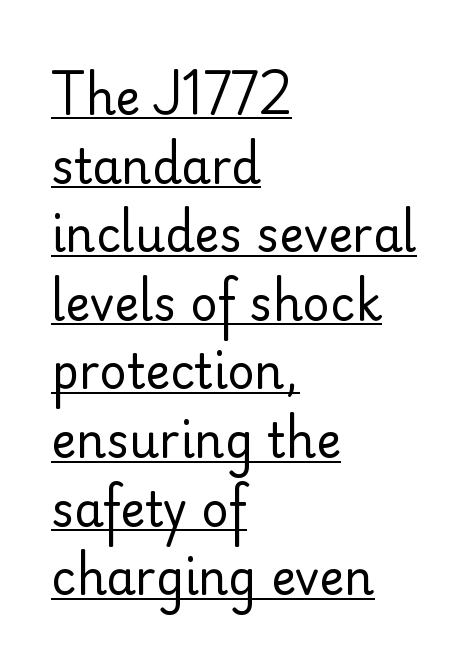
Q: Is the text bold? A: No.
Q: Is the text italic (slanted)? A: No, it is upright.
Q: Is the typeface a serif or a sans-serif typeface? A: Sans-serif.
Q: Is the text underlined? A: Yes.
Q: How is the paragraph aligned? A: Left-aligned.
Q: Is the spacing between letters normal or unusually wide? A: Normal.
Q: Is the spacing between lines tight, normal or loose? A: Normal.
Q: Width (condensed, normal, or wide)? A: Normal.
Q: Stroke contrast? A: Low.
Q: x-height? A: Small.
Q: Monospaced? A: No.
